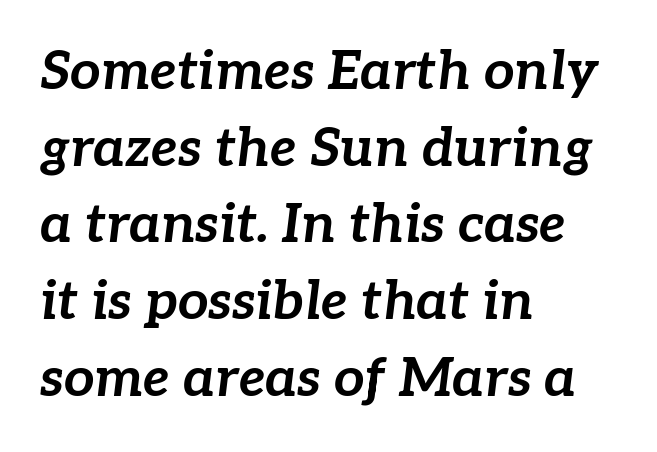
{"italic": "yes", "lean": "right", "slant_degrees": 7, "bold": "yes", "weight": "bold", "width": "normal", "stroke_contrast": "low", "x_height": "medium", "monospaced": "no", "underline": "no", "align": "left", "line_spacing": "normal", "line_spacing_ratio": 1.42, "letter_spacing": "normal", "letter_spacing_em": 0.0, "glyph_px": 54}
